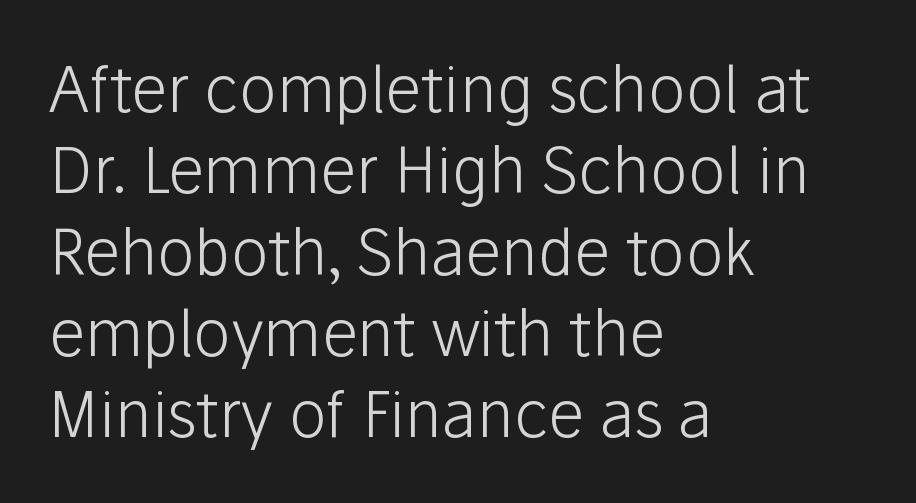
{"serif": "no", "italic": "no", "bold": "no", "weight": "light", "width": "normal", "stroke_contrast": "low", "x_height": "medium", "monospaced": "no", "underline": "no", "align": "left", "line_spacing": "normal", "line_spacing_ratio": 1.29, "letter_spacing": "normal", "letter_spacing_em": 0.0, "glyph_px": 63}
